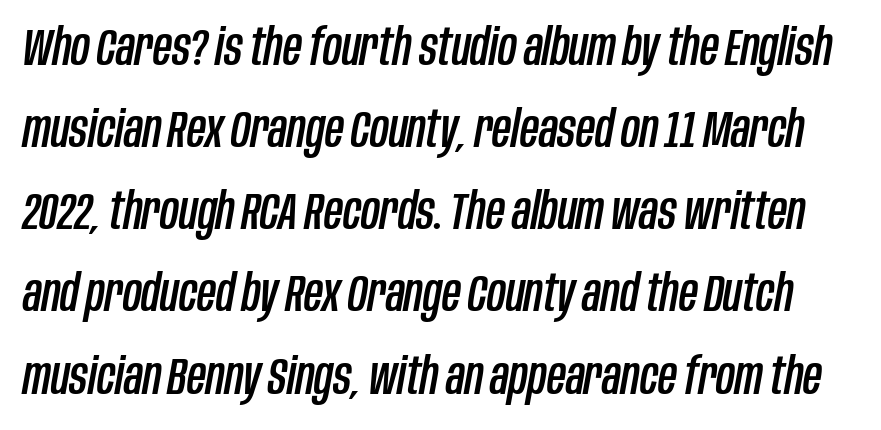
Q: Is the text italic (slanted)? A: Yes, it leans right by about 10 degrees.
Q: Is the text underlined? A: No.
Q: Is the spacing between letters normal or unusually wide? A: Normal.
Q: Is the spacing between lines tight, normal or loose? A: Normal.
Q: Width (condensed, normal, or wide)? A: Condensed.
Q: Stroke contrast? A: Low.
Q: x-height? A: Large.
Q: Monospaced? A: No.
